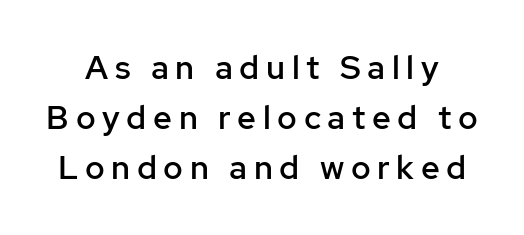
Q: Is the text bold? A: Semi-bold.
Q: Is the text italic (slanted)? A: No, it is upright.
Q: Is the typeface a serif or a sans-serif typeface? A: Sans-serif.
Q: Is the text underlined? A: No.
Q: Is the spacing between letters normal or unusually wide? A: Unusually wide.
Q: Is the spacing between lines tight, normal or loose? A: Normal.
Q: Width (condensed, normal, or wide)? A: Normal.
Q: Stroke contrast? A: Low.
Q: x-height? A: Medium.
Q: Monospaced? A: No.
